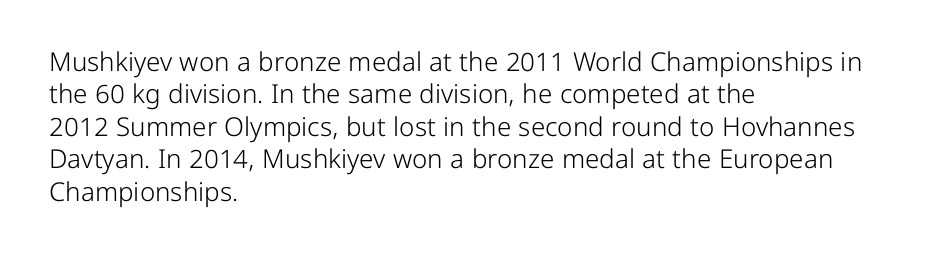
The image shows 26 px text type, upright; set left-aligned, normal line spacing (1.25x), normal letter spacing, not underlined.
